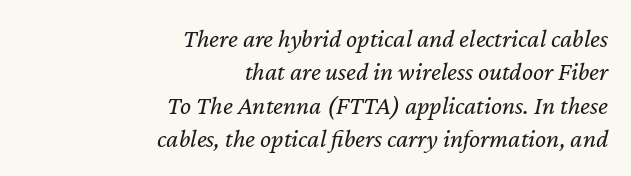
Teacher's note: observe the even right margin — that is flush-right alignment. This is oblique type, the kind used for emphasis or titles. Tracking value appears to be zero — textbook default spacing. Each new line begins a customary step beneath the previous one. Summary of weight: not heavy and not bold. Descender tails drop into unmarked territory.
